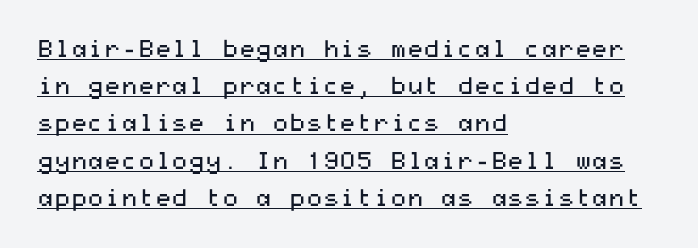
This is not heavy type; no bold has been used. How are the letters spaced? Ordinarily, with no added tracking. When letters stand straight like this, we call the style roman or upright. The lines are quadded left.
